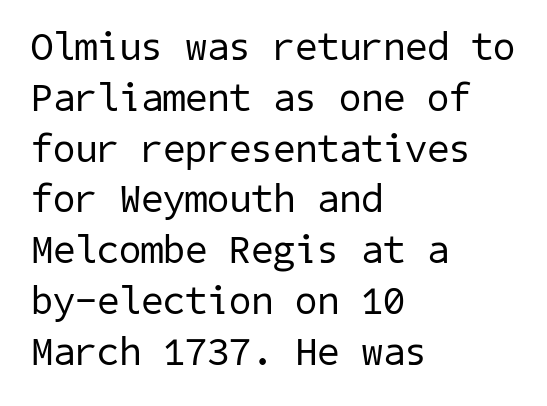
{"serif": "no", "bold": "no", "weight": "regular", "width": "normal", "stroke_contrast": "low", "x_height": "medium", "underline": "no", "align": "left", "line_spacing": "normal", "line_spacing_ratio": 1.27, "letter_spacing": "normal", "letter_spacing_em": 0.0, "glyph_px": 40}
